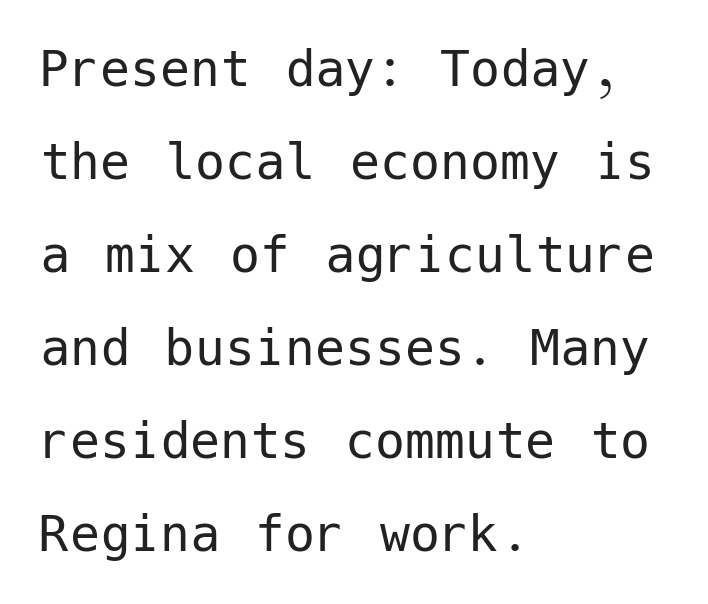
Q: Is the text bold? A: No.
Q: Is the text italic (slanted)? A: No, it is upright.
Q: Is the typeface a serif or a sans-serif typeface? A: Sans-serif.
Q: Is the text underlined? A: No.
Q: How is the paragraph aligned? A: Left-aligned.
Q: Is the spacing between letters normal or unusually wide? A: Normal.
Q: Is the spacing between lines tight, normal or loose? A: Normal.
Q: Width (condensed, normal, or wide)? A: Normal.
Q: Stroke contrast? A: Low.
Q: x-height? A: Medium.
